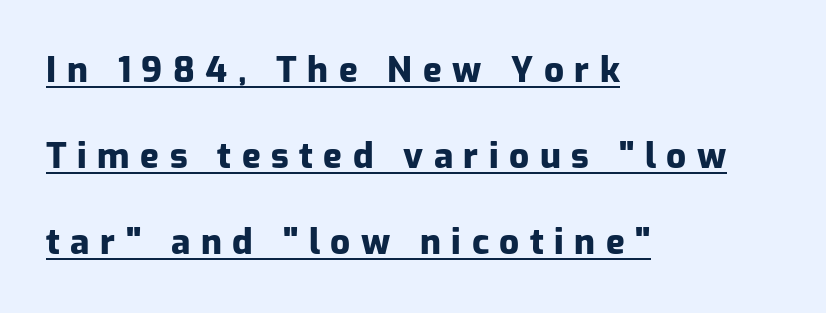
The image shows 35 px heavy sans-serif type, upright; set left-aligned, loose line spacing (2.46x), unusually wide letter spacing (+0.3 em), underlined; low stroke contrast and a medium x-height.
